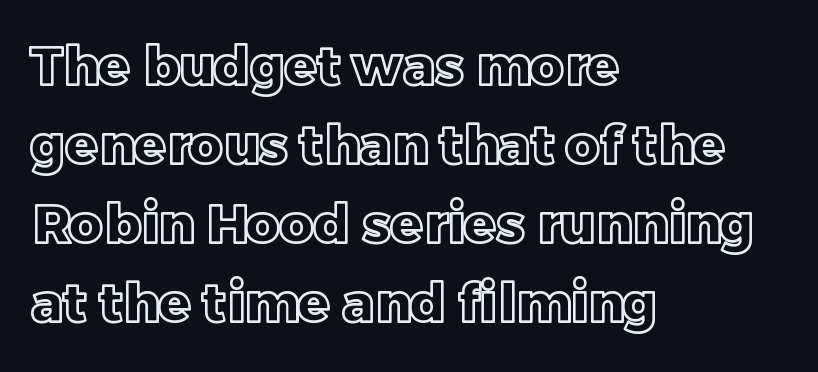
{"italic": "no", "width": "normal", "x_height": "large", "monospaced": "no", "underline": "no", "align": "left", "line_spacing": "normal", "line_spacing_ratio": 1.49, "letter_spacing": "normal", "letter_spacing_em": 0.0, "glyph_px": 53}
